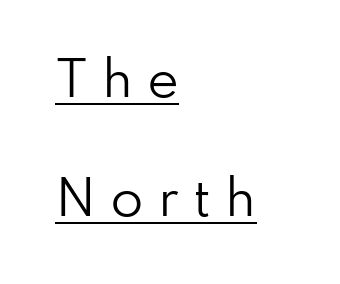
Leading: increased. All the whitespace from short lines collects on the right. The passage shown is typed in a proportional face where columns would drift. Italic? Not at all — the glyphs are vertical. The face used here appears with an underline applied. Nothing sits at the stroke ends, so this counts as sans-serif.
